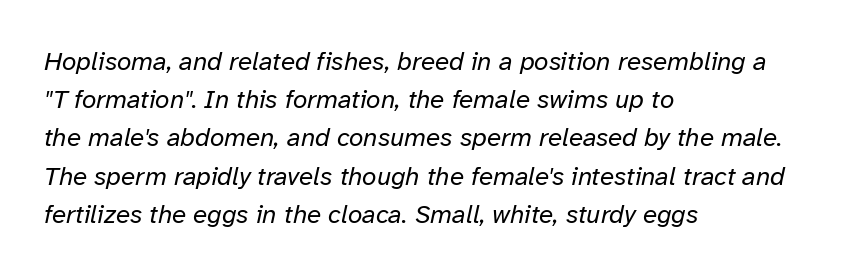
Q: Is the text bold? A: No.
Q: Is the text italic (slanted)? A: Yes, it leans right by about 12 degrees.
Q: Is the text underlined? A: No.
Q: How is the paragraph aligned? A: Left-aligned.
Q: Is the spacing between letters normal or unusually wide? A: Normal.
Q: Is the spacing between lines tight, normal or loose? A: Normal.
